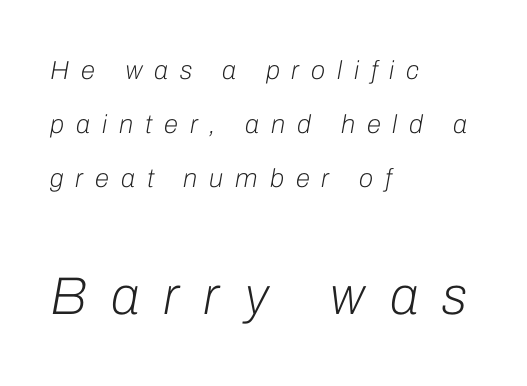
{"italic": "yes", "lean": "right", "slant_degrees": 10, "bold": "no", "weight": "light", "width": "normal", "stroke_contrast": "low", "x_height": "medium", "monospaced": "no", "underline": "no", "align": "left", "line_spacing": "loose", "line_spacing_ratio": 2.08, "letter_spacing": "wide", "letter_spacing_em": 0.46, "larger_block": "second", "size_ratio": 2.04, "glyph_px": 53}
